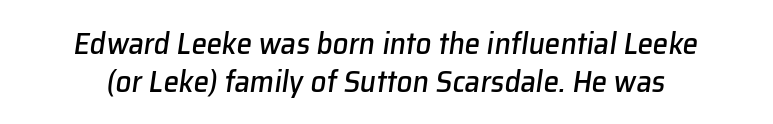
Q: Is the text italic (slanted)? A: Yes, it leans right by about 8 degrees.
Q: Is the text underlined? A: No.
Q: How is the paragraph aligned? A: Centered.
Q: Is the spacing between letters normal or unusually wide? A: Normal.
Q: Width (condensed, normal, or wide)? A: Normal.
Q: Stroke contrast? A: Low.
Q: x-height? A: Medium.
Q: Monospaced? A: No.
